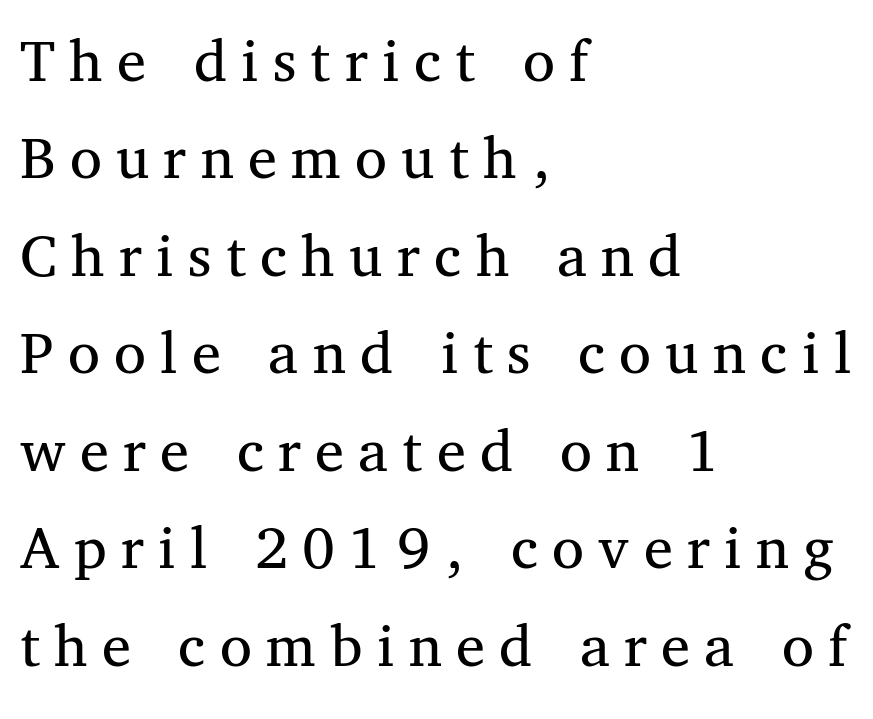
The image shows 65 px regular-weight serif type, upright; set left-aligned, normal line spacing (1.5x), unusually wide letter spacing (+0.22 em), not underlined; medium stroke contrast and a medium x-height.
